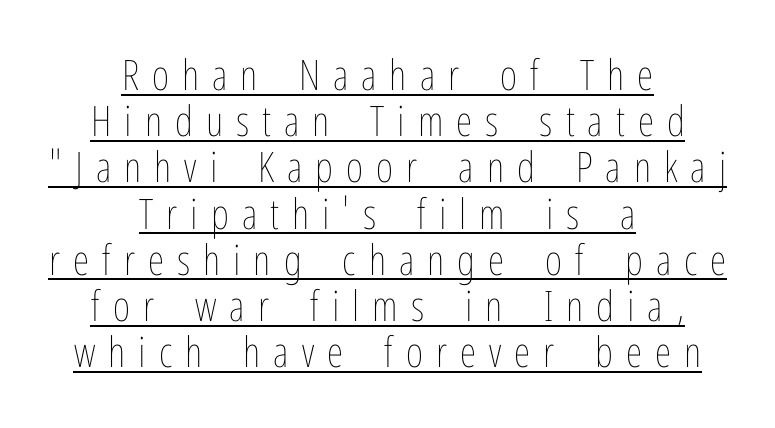
Q: Is the text bold? A: No.
Q: Is the text italic (slanted)? A: No, it is upright.
Q: Is the text underlined? A: Yes.
Q: How is the paragraph aligned? A: Centered.
Q: Is the spacing between letters normal or unusually wide? A: Unusually wide.
Q: Is the spacing between lines tight, normal or loose? A: Tight.
Q: Width (condensed, normal, or wide)? A: Condensed.
Q: Stroke contrast? A: Low.
Q: x-height? A: Medium.
Q: Monospaced? A: No.
